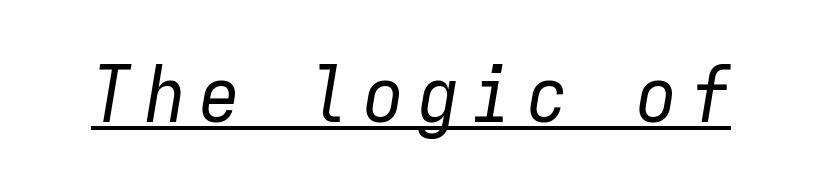
Q: Is the text bold? A: No.
Q: Is the text italic (slanted)? A: Yes, it leans right by about 9 degrees.
Q: Is the text underlined? A: Yes.
Q: Width (condensed, normal, or wide)? A: Condensed.
Q: Stroke contrast? A: Low.
Q: x-height? A: Medium.
Q: Monospaced? A: Yes.
